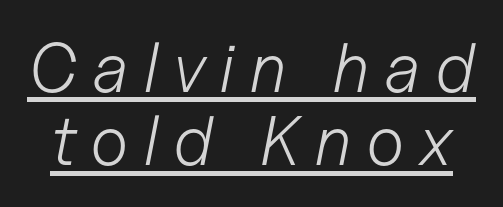
{"italic": "yes", "lean": "right", "slant_degrees": 11, "bold": "no", "weight": "light", "width": "normal", "stroke_contrast": "low", "x_height": "medium", "monospaced": "no", "underline": "yes", "line_spacing": "tight", "line_spacing_ratio": 1.05, "letter_spacing": "wide", "letter_spacing_em": 0.2, "glyph_px": 70}
